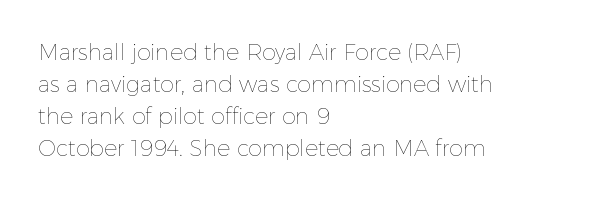
Q: Is the text bold? A: No.
Q: Is the text italic (slanted)? A: No, it is upright.
Q: Is the text underlined? A: No.
Q: How is the paragraph aligned? A: Left-aligned.
Q: Is the spacing between letters normal or unusually wide? A: Normal.
Q: Is the spacing between lines tight, normal or loose? A: Normal.
